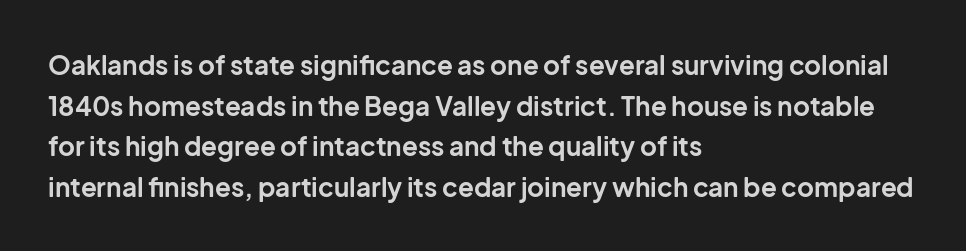
Students, note that the glyphs here touch the page at normal intervals. Lines of text with bare space underneath. Short and long lines alike share a common starting point at left. The font's upright variant was chosen for this text.
